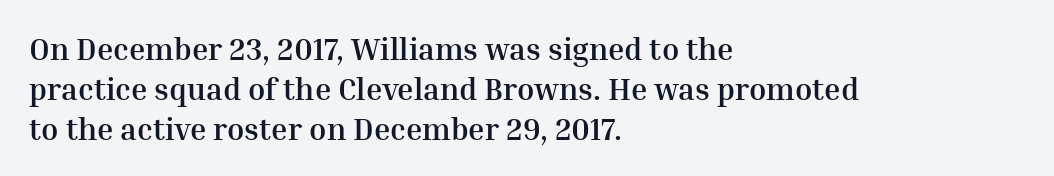
{"serif": "yes", "italic": "no", "bold": "yes", "weight": "semibold", "width": "normal", "stroke_contrast": "medium", "x_height": "medium", "monospaced": "no", "underline": "no", "align": "left", "line_spacing": "normal", "line_spacing_ratio": 1.29, "letter_spacing": "normal", "letter_spacing_em": 0.0, "glyph_px": 31}
